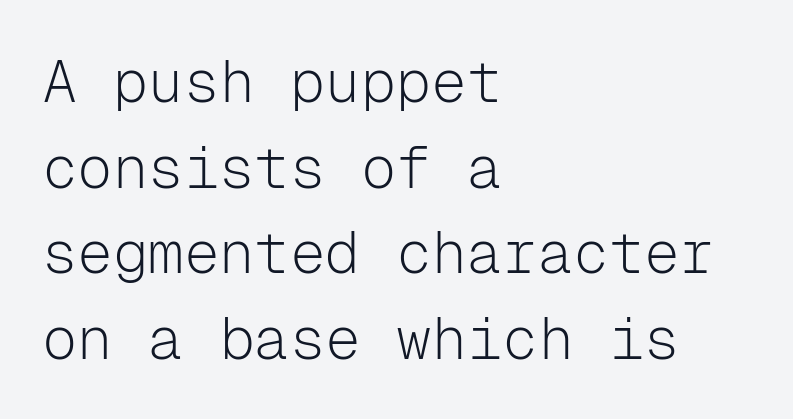
Looks like terminal output: every glyph gets an equal slot. Where is the straight margin? On the left. Nobody touched the tracking dial on this one. Clear beneath every line of the passage.
